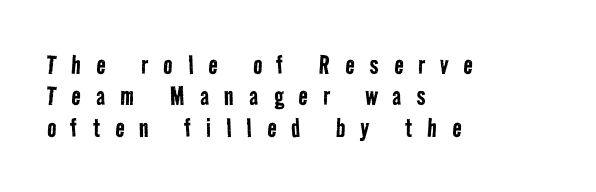
Q: Is the text bold? A: No.
Q: Is the typeface a serif or a sans-serif typeface? A: Sans-serif.
Q: Is the text underlined? A: No.
Q: How is the paragraph aligned? A: Left-aligned.
Q: Is the spacing between letters normal or unusually wide? A: Unusually wide.
Q: Is the spacing between lines tight, normal or loose? A: Tight.
Q: Width (condensed, normal, or wide)? A: Condensed.
Q: Stroke contrast? A: Low.
Q: x-height? A: Medium.
Q: Monospaced? A: No.
